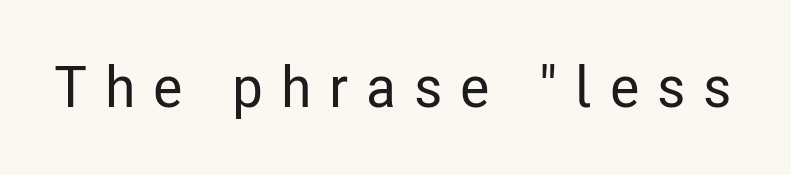
{"serif": "no", "italic": "no", "width": "condensed", "stroke_contrast": "low", "x_height": "medium", "monospaced": "no", "underline": "no", "letter_spacing": "wide", "letter_spacing_em": 0.31, "glyph_px": 57}
